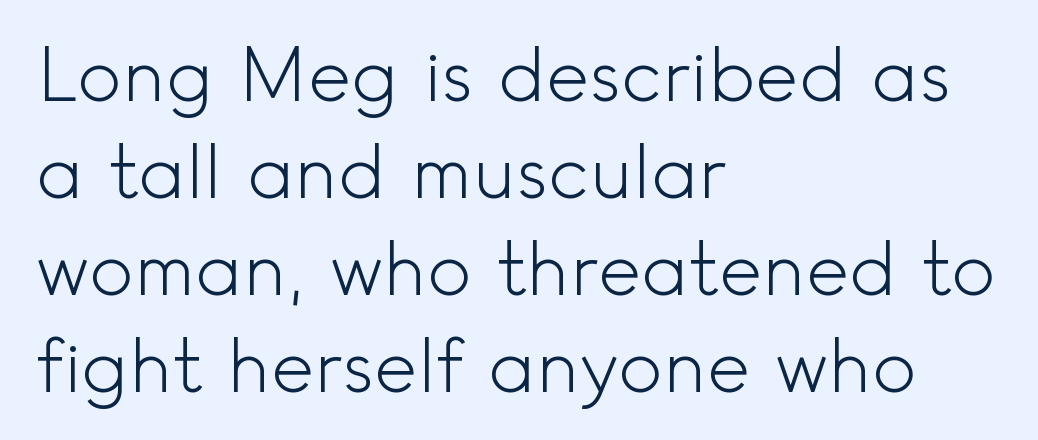
The image shows 74 px light sans-serif type, upright; set left-aligned, normal line spacing (1.31x), normal letter spacing, not underlined; a small x-height.
